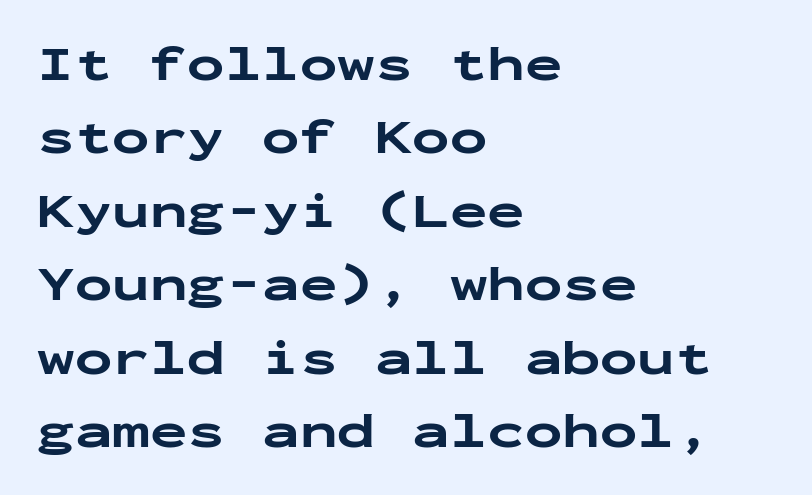
Each word holds together tightly as a unit, with standard inter-letter gaps. Notice how the passage keeps a crisp vertical edge on the left only. The face used here has the dense, thick strokes of a bold. The text was rendered using a sans face with plain stroke endings. Vertical spacing — default.
